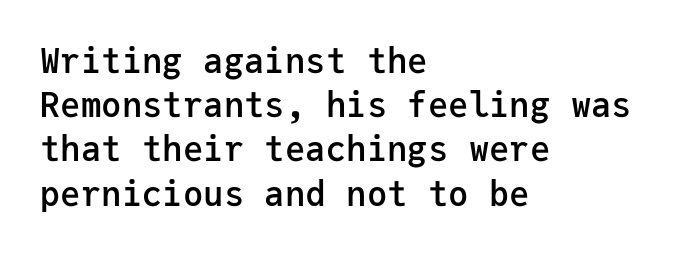
Q: Is the text bold? A: Semi-bold.
Q: Is the text italic (slanted)? A: No, it is upright.
Q: Is the typeface a serif or a sans-serif typeface? A: Sans-serif.
Q: Is the text underlined? A: No.
Q: How is the paragraph aligned? A: Left-aligned.
Q: Is the spacing between letters normal or unusually wide? A: Normal.
Q: Is the spacing between lines tight, normal or loose? A: Normal.
Q: Width (condensed, normal, or wide)? A: Normal.
Q: Stroke contrast? A: Low.
Q: x-height? A: Medium.
Q: Monospaced? A: Yes.
